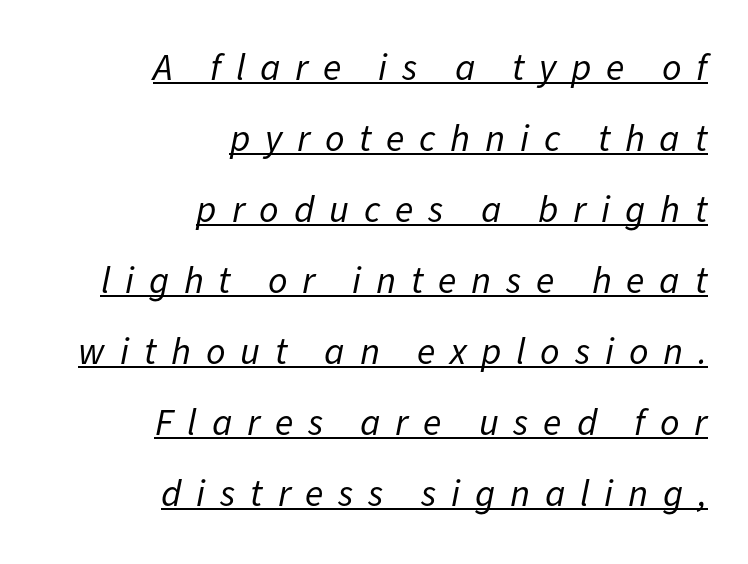
Q: Is the text bold? A: No.
Q: Is the text italic (slanted)? A: Yes, it leans right by about 11 degrees.
Q: Is the text underlined? A: Yes.
Q: How is the paragraph aligned? A: Right-aligned.
Q: Is the spacing between letters normal or unusually wide? A: Unusually wide.
Q: Width (condensed, normal, or wide)? A: Normal.
Q: Stroke contrast? A: Low.
Q: x-height? A: Medium.
Q: Monospaced? A: No.
